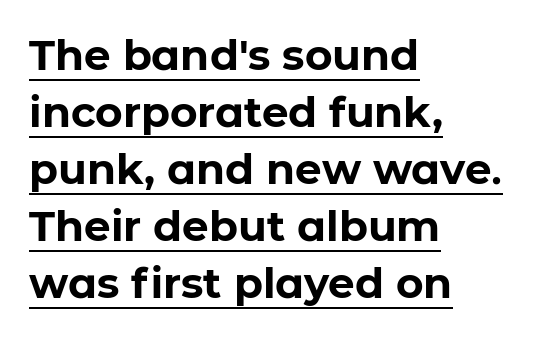
Look at the stroke-to-counter ratio: heavy, a bold. The face used here is proportionally spaced, like ordinary book or web type. The characters display no serif detailing; their extremities are plain. Students, note that the glyphs here touch the page at normal intervals. Reading down the column, the eye jumps a familiar distance to each next line.
